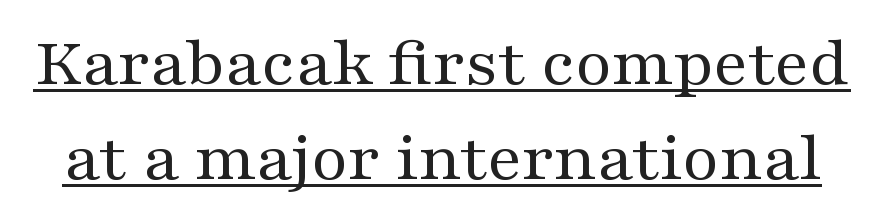
Looks like someone drew a line under every word here. This is not heavy type; no bold has been used. Glyph-to-glyph distance matches everyday printed text. Normally led — the rows are evenly, conventionally spaced. Do the characters align in a grid? No, the font is proportional. The axis of the letterforms is exactly vertical.
